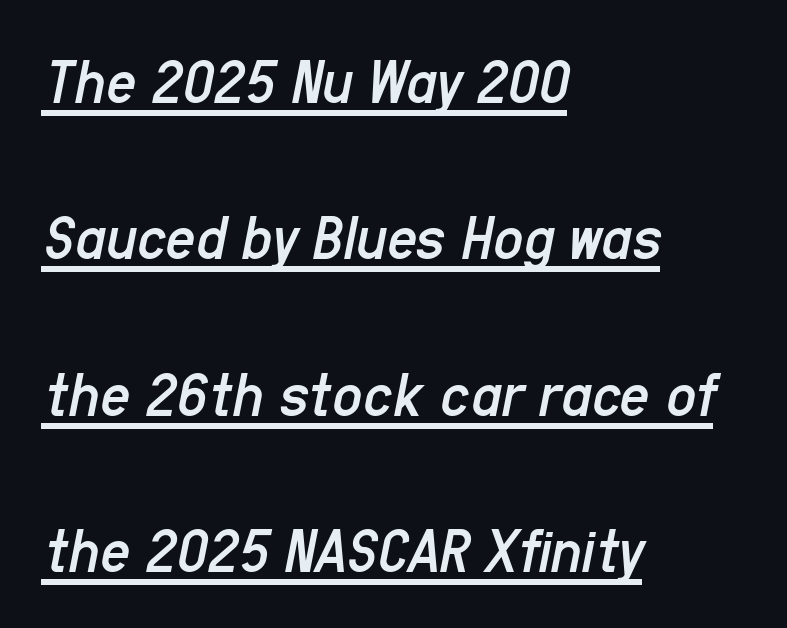
{"italic": "yes", "lean": "right", "slant_degrees": 11, "bold": "no", "weight": "regular", "width": "condensed", "stroke_contrast": "low", "x_height": "medium", "monospaced": "no", "underline": "yes", "align": "left", "line_spacing": "loose", "line_spacing_ratio": 2.37, "letter_spacing": "normal", "letter_spacing_em": 0.0, "glyph_px": 66}
